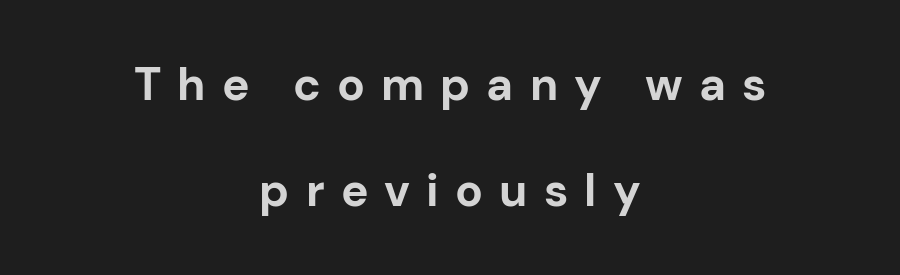
{"serif": "no", "italic": "no", "bold": "yes", "weight": "bold", "width": "normal", "stroke_contrast": "low", "x_height": "medium", "monospaced": "no", "underline": "no", "align": "center", "line_spacing": "loose", "line_spacing_ratio": 2.3, "letter_spacing": "wide", "letter_spacing_em": 0.35, "glyph_px": 46}
